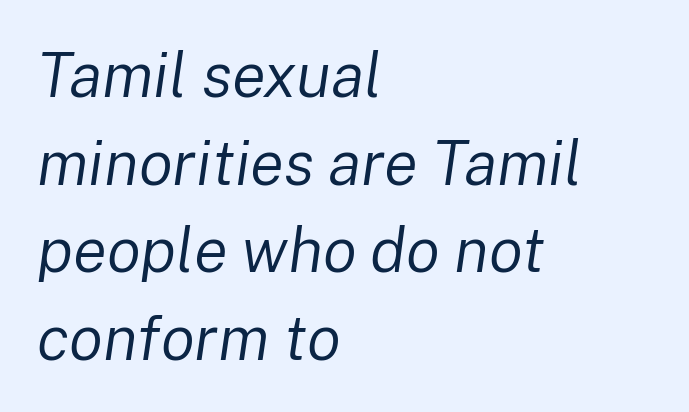
The image shows 63 px regular-weight type, italic (leaning right); set left-aligned, normal line spacing (1.39x), normal letter spacing, not underlined; low stroke contrast and a medium x-height.
